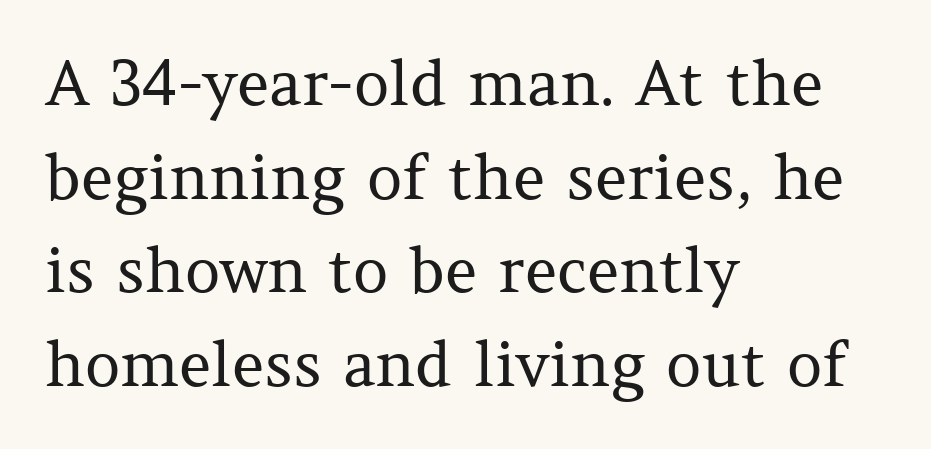
The image shows 62 px regular-weight serif type, upright; set left-aligned, normal line spacing (1.51x), normal letter spacing, not underlined; medium stroke contrast and a medium x-height.
